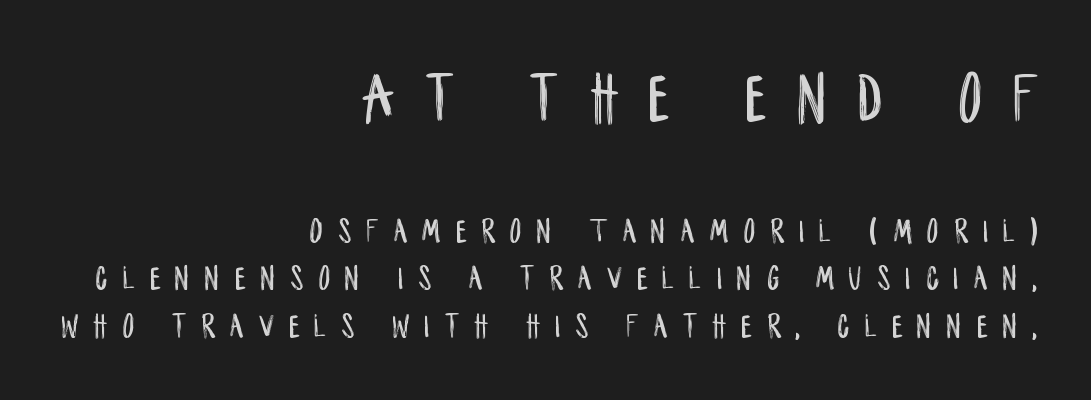
The tracking reads as deliberately expanded to a designer's eye. Check under the words: just untouched page. Regarding serifs, this sample does without them. Ordinary non-slanted type is in use. These lines are set flush right with a ragged left edge. Horizontal bands of white between lines are of average thickness.
